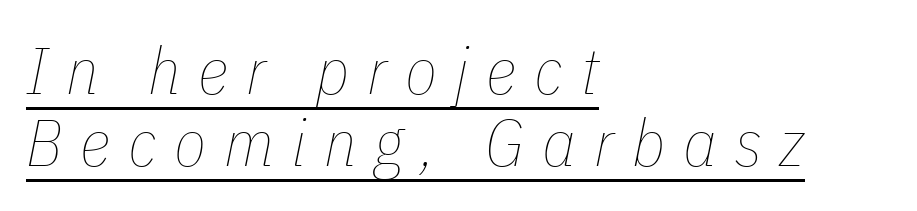
Q: Is the text bold? A: No.
Q: Is the text italic (slanted)? A: Yes, it leans right by about 11 degrees.
Q: Is the text underlined? A: Yes.
Q: How is the paragraph aligned? A: Left-aligned.
Q: Is the spacing between letters normal or unusually wide? A: Unusually wide.
Q: Is the spacing between lines tight, normal or loose? A: Tight.
Q: Width (condensed, normal, or wide)? A: Condensed.
Q: Stroke contrast? A: Low.
Q: x-height? A: Medium.
Q: Monospaced? A: No.
